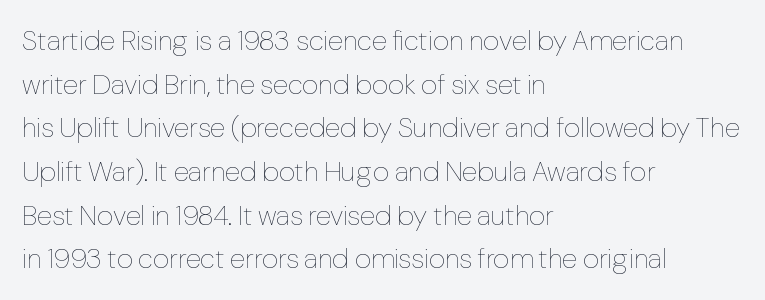
{"italic": "no", "bold": "no", "weight": "thin", "width": "normal", "stroke_contrast": "low", "x_height": "medium", "monospaced": "no", "underline": "no", "align": "left", "line_spacing": "normal", "line_spacing_ratio": 1.56, "letter_spacing": "normal", "letter_spacing_em": 0.0, "glyph_px": 28}
